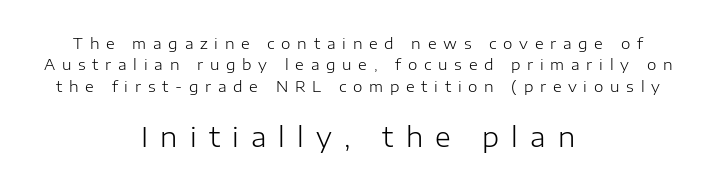
This sample keeps an unexceptional amount of space between lines. Anything drawn beneath the words? Only blank space. Caption: multi-line text, centered on the measure. The font's upright variant was chosen for this text. Weight: not bold — regular or lighter. A typesetter would call this heavily tracked-out type.
